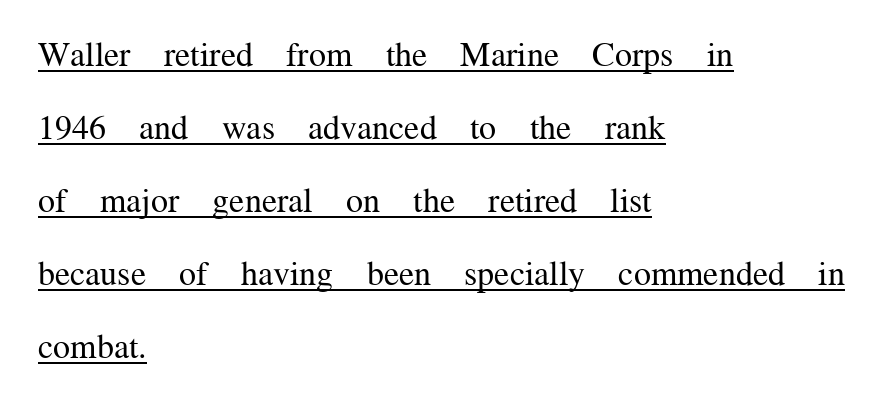
{"serif": "yes", "italic": "no", "bold": "no", "weight": "regular", "width": "normal", "stroke_contrast": "medium", "x_height": "medium", "monospaced": "no", "underline": "yes", "align": "left", "line_spacing": "loose", "line_spacing_ratio": 2.15, "letter_spacing": "normal", "letter_spacing_em": 0.0, "glyph_px": 34}
